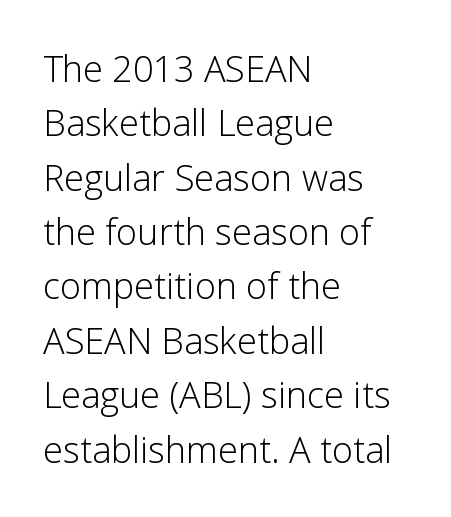
The space beneath each line is pristine and unruled. Interline gaps are of average width in this sample. The letters stand upright; this is a roman face. The passage is arranged the way most books set body copy — flush left.
